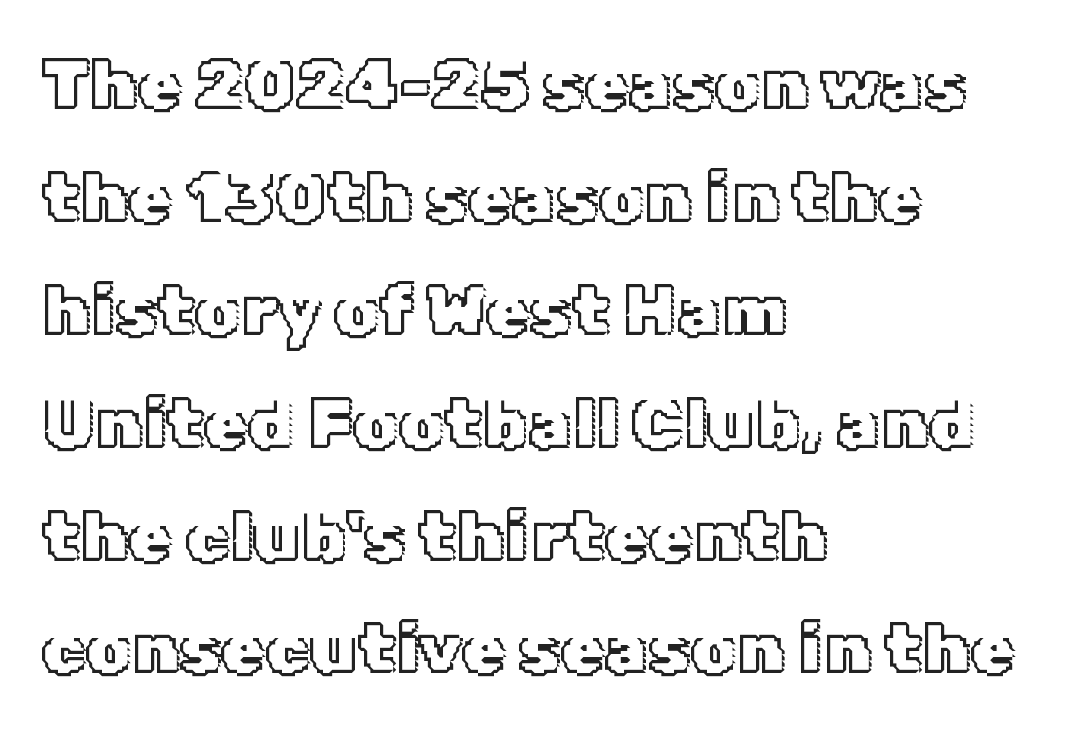
The image shows 71 px text type, upright; set left-aligned, normal line spacing (1.59x), normal letter spacing, not underlined; a medium x-height.
